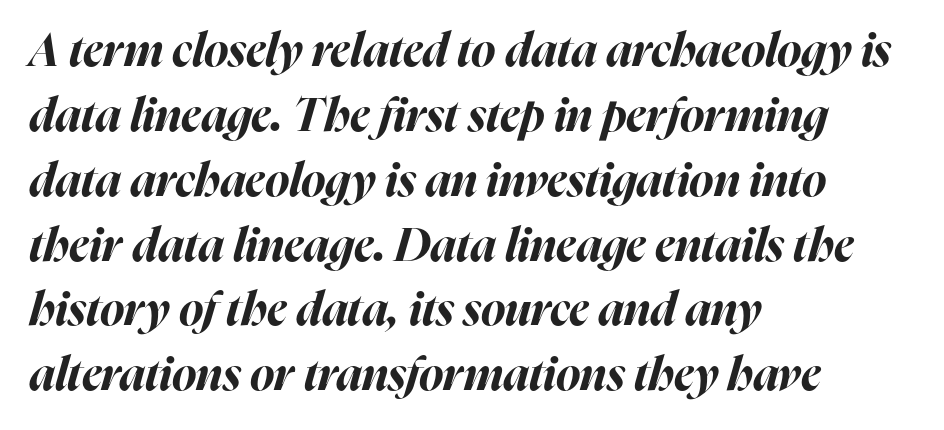
This sample uses plain, unmodified letter spacing. The string is rendered with underlining switched off. The rag falls on the right side of this text block. Regarding leading, the lines here are spaced in the standard way.
